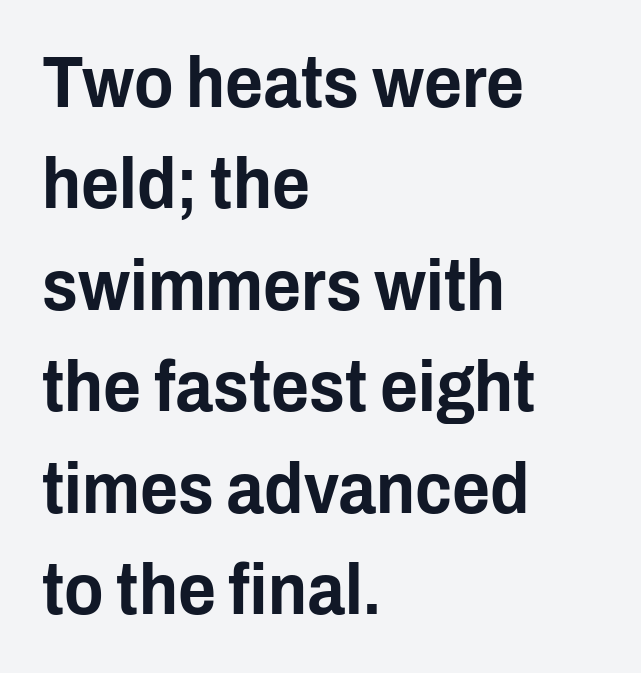
The image shows 73 px condensed sans-serif type, upright; set left-aligned, normal line spacing (1.39x), normal letter spacing, not underlined; low stroke contrast and a medium x-height.
